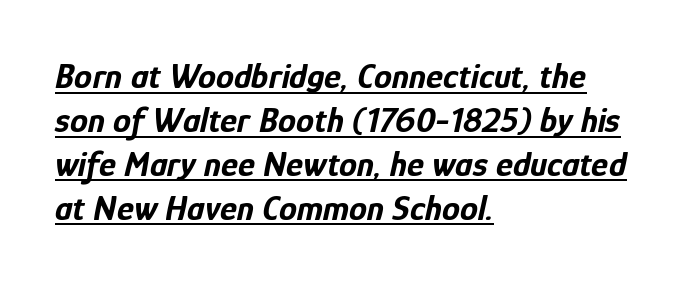
Q: Is the text bold? A: Yes.
Q: Is the text italic (slanted)? A: Yes, it leans right by about 12 degrees.
Q: Is the text underlined? A: Yes.
Q: How is the paragraph aligned? A: Left-aligned.
Q: Is the spacing between letters normal or unusually wide? A: Normal.
Q: Width (condensed, normal, or wide)? A: Condensed.
Q: Stroke contrast? A: Low.
Q: x-height? A: Medium.
Q: Monospaced? A: No.
